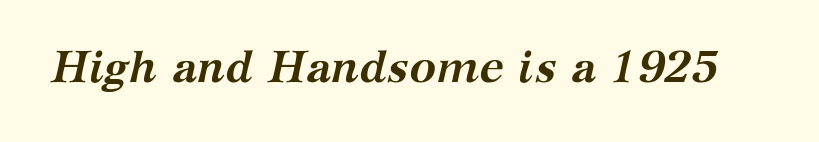
Q: Is the text bold? A: Yes.
Q: Is the text italic (slanted)? A: Yes, it leans right by about 12 degrees.
Q: Is the typeface a serif or a sans-serif typeface? A: Serif.
Q: Is the text underlined? A: No.
Q: Is the spacing between letters normal or unusually wide? A: Normal.
Q: Width (condensed, normal, or wide)? A: Normal.
Q: Stroke contrast? A: Medium.
Q: x-height? A: Medium.
Q: Monospaced? A: No.
